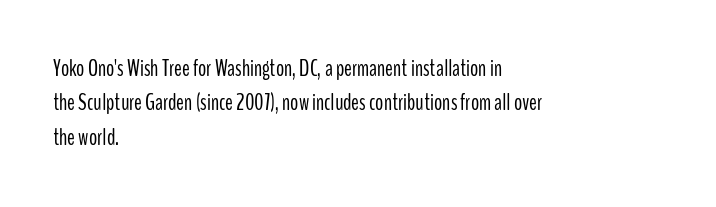
Q: Is the text bold? A: No.
Q: Is the text italic (slanted)? A: No, it is upright.
Q: Is the text underlined? A: No.
Q: How is the paragraph aligned? A: Left-aligned.
Q: Is the spacing between letters normal or unusually wide? A: Normal.
Q: Is the spacing between lines tight, normal or loose? A: Normal.
